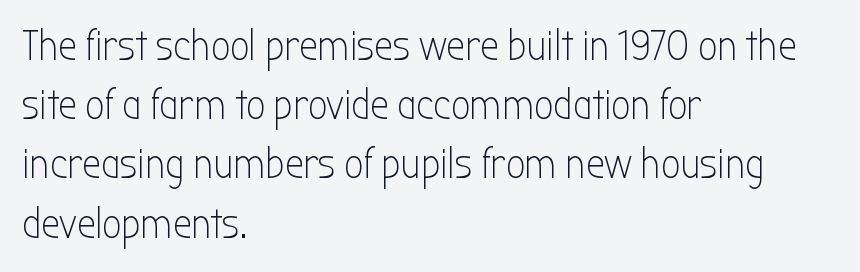
{"serif": "no", "italic": "no", "bold": "no", "weight": "light", "width": "condensed", "stroke_contrast": "low", "x_height": "medium", "monospaced": "no", "underline": "no", "align": "left", "line_spacing": "normal", "line_spacing_ratio": 1.41, "letter_spacing": "normal", "letter_spacing_em": 0.0, "glyph_px": 42}
